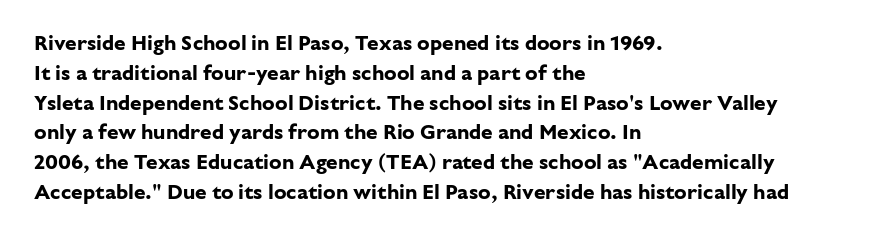
A bare baseline throughout the passage. Heavy-handed strokes throughout: this text is bold. Style check: upright. The setting favours the left margin, as ordinary paragraphs usually do. How are the letters spaced? Ordinarily, with no added tracking.
